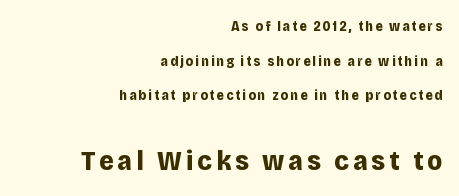
Proportional: the letters do not fall into vertical columns. The rendering uses a bold face; every stroke is thick and dark. Look at the glyph heights: the lower group is clearly the bigger setting. Only glyphs here, with clear space below each row. Notice how the passage keeps a crisp vertical edge on the right only. The type family on display is of the sans-serif kind.
